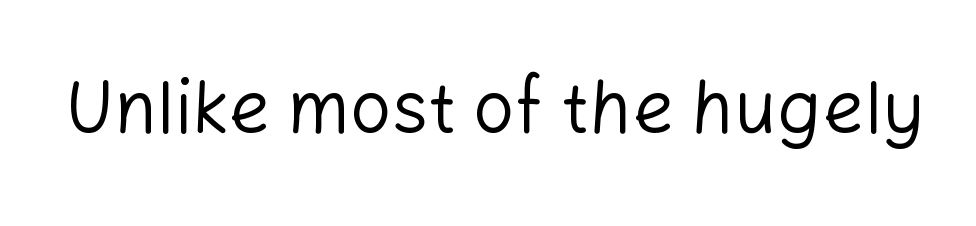
The image shows 73 px regular-weight sans-serif type, upright; set normal letter spacing, not underlined; low stroke contrast and a medium x-height.
